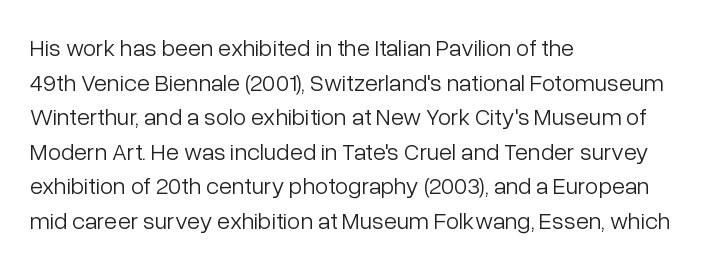
The image shows 24 px text type, upright; set left-aligned, normal line spacing (1.44x), normal letter spacing, not underlined.
